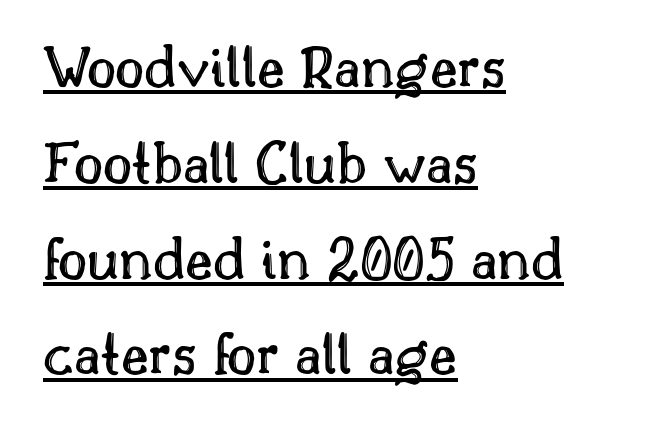
Looks like regular typesetting: each glyph gets only the width it needs. This sample uses plain, unmodified letter spacing. Does the lettering tilt? It doesn't — this is upright. Line starts are locked; line ends wander. The lettering is marked with a stroke running underneath it.
